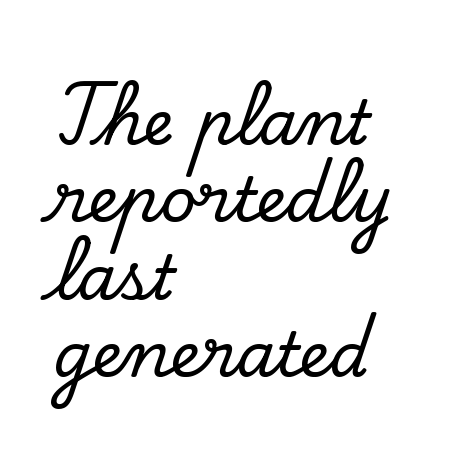
Just letters on the line, the space beneath them empty. Tracking here is standard; glyphs follow each other at the usual distance. Letterform terminals end in serifs throughout the passage. Each new line begins a customary step beneath the previous one. Varying glyph widths throughout — classic text-font behaviour.
